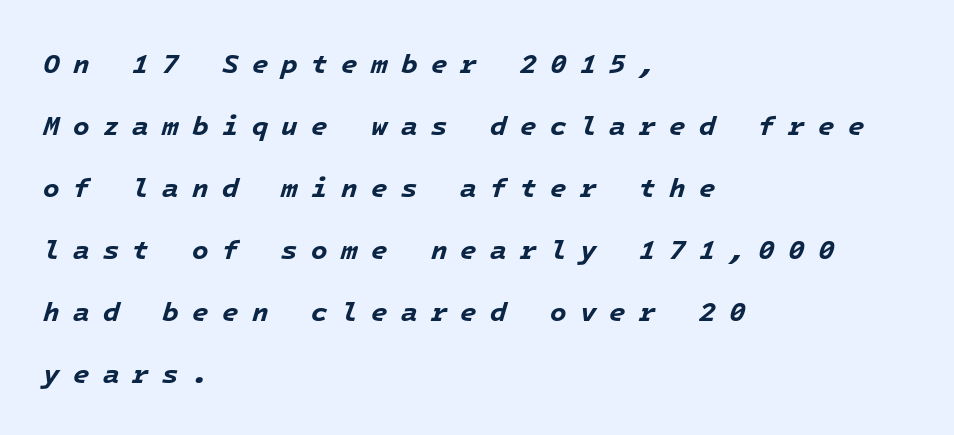
In terms of posture, this sample is oblique. No word sits above an underline. Look at the stroke-to-counter ratio: heavy, a bold. Here the glyphs are tracked loosely, breaking word shapes into spaced letters. A student would call this left alignment; a typographer would say flush left, rag right. The space between consecutive lines is lavish.
